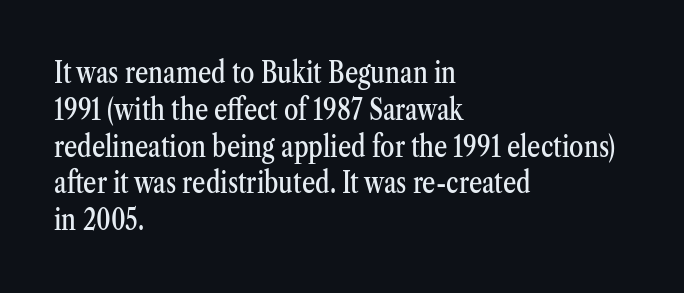
Q: Is the text italic (slanted)? A: No, it is upright.
Q: Is the typeface a serif or a sans-serif typeface? A: Serif.
Q: Is the text underlined? A: No.
Q: How is the paragraph aligned? A: Left-aligned.
Q: Is the spacing between letters normal or unusually wide? A: Normal.
Q: Is the spacing between lines tight, normal or loose? A: Normal.
Q: Width (condensed, normal, or wide)? A: Condensed.
Q: Stroke contrast? A: Medium.
Q: x-height? A: Medium.
Q: Monospaced? A: No.
